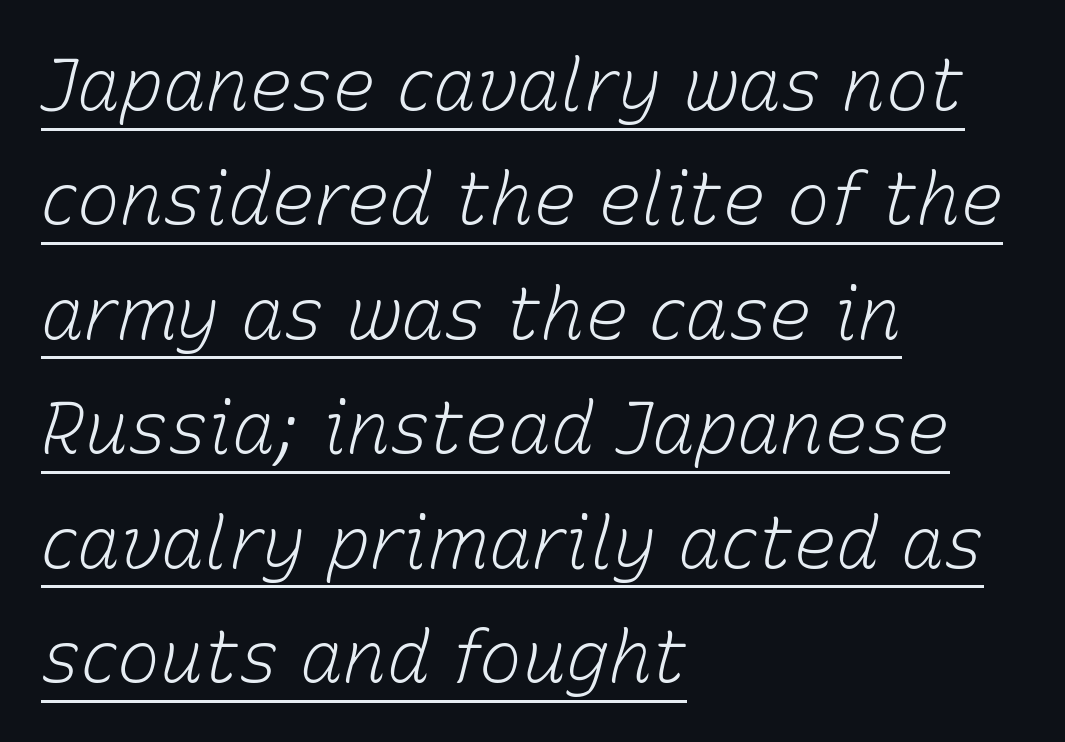
The image shows 72 px light type, italic (leaning right); set left-aligned, normal line spacing (1.59x), normal letter spacing, underlined; low stroke contrast and a medium x-height.
